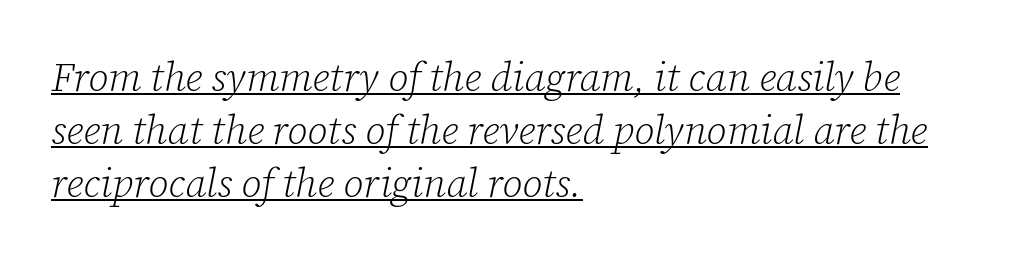
Q: Is the text bold? A: No.
Q: Is the text italic (slanted)? A: Yes, it leans right by about 12 degrees.
Q: Is the typeface a serif or a sans-serif typeface? A: Serif.
Q: Is the text underlined? A: Yes.
Q: How is the paragraph aligned? A: Left-aligned.
Q: Is the spacing between letters normal or unusually wide? A: Normal.
Q: Is the spacing between lines tight, normal or loose? A: Normal.
Q: Width (condensed, normal, or wide)? A: Normal.
Q: Stroke contrast? A: Low.
Q: x-height? A: Medium.
Q: Monospaced? A: No.
